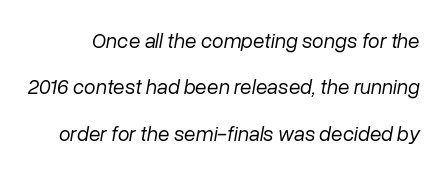
The image shows 21 px text type, italic (leaning right); set loose line spacing (2.21x), normal letter spacing, not underlined.
